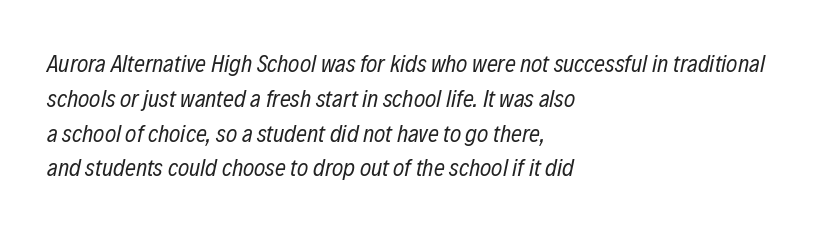
The setting favours the left margin, as ordinary paragraphs usually do. Yep, that's italic — everything's leaning. The glyphs are unaccompanied by any horizontal stroke below them. The rows are spaced the way most documents space them. The strokes are not fattened; the text isn't bold. Glyph-to-glyph distance matches everyday printed text.
